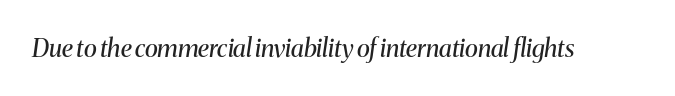
{"italic": "yes", "lean": "right", "slant_degrees": 8, "bold": "no", "underline": "no", "letter_spacing": "normal", "letter_spacing_em": 0.0, "glyph_px": 25}
